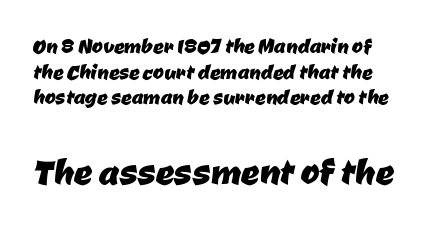
{"serif": "no", "width": "normal", "stroke_contrast": "low", "x_height": "medium", "monospaced": "no", "underline": "no", "line_spacing": "tight", "line_spacing_ratio": 0.99, "letter_spacing": "normal", "letter_spacing_em": 0.0, "larger_block": "second", "size_ratio": 1.77, "glyph_px": 46}
